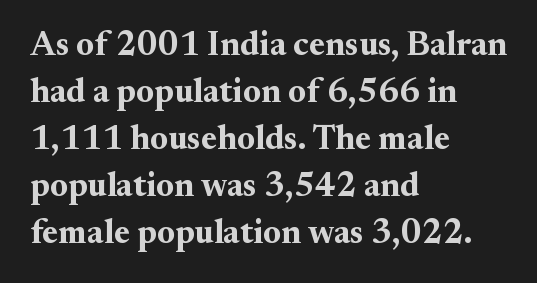
The image shows 34 px bold serif type, upright; set left-aligned, normal line spacing (1.38x), normal letter spacing, not underlined; medium stroke contrast and a small x-height.
